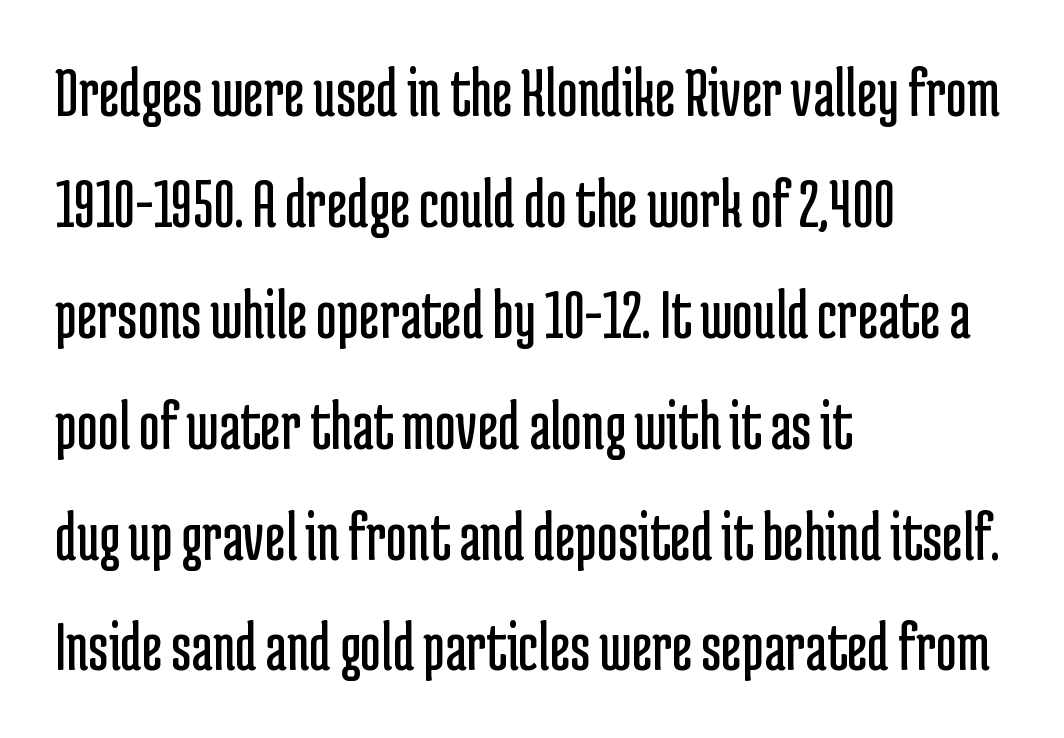
Q: Is the text bold? A: No.
Q: Is the text italic (slanted)? A: No, it is upright.
Q: Is the typeface a serif or a sans-serif typeface? A: Sans-serif.
Q: Is the text underlined? A: No.
Q: How is the paragraph aligned? A: Left-aligned.
Q: Is the spacing between letters normal or unusually wide? A: Normal.
Q: Is the spacing between lines tight, normal or loose? A: Normal.
Q: Width (condensed, normal, or wide)? A: Condensed.
Q: Stroke contrast? A: Low.
Q: x-height? A: Medium.
Q: Monospaced? A: No.
